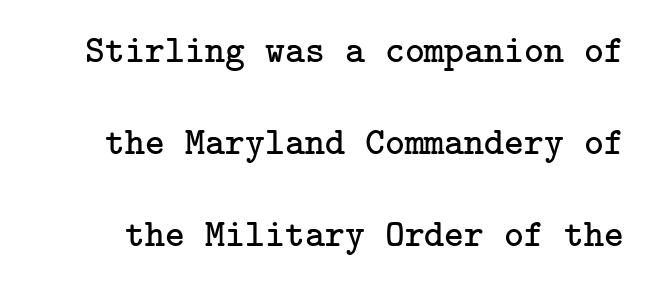
{"serif": "yes", "italic": "no", "bold": "no", "weight": "regular", "width": "normal", "stroke_contrast": "low", "x_height": "medium", "underline": "no", "line_spacing": "loose", "line_spacing_ratio": 2.42, "letter_spacing": "normal", "letter_spacing_em": 0.0, "glyph_px": 38}
